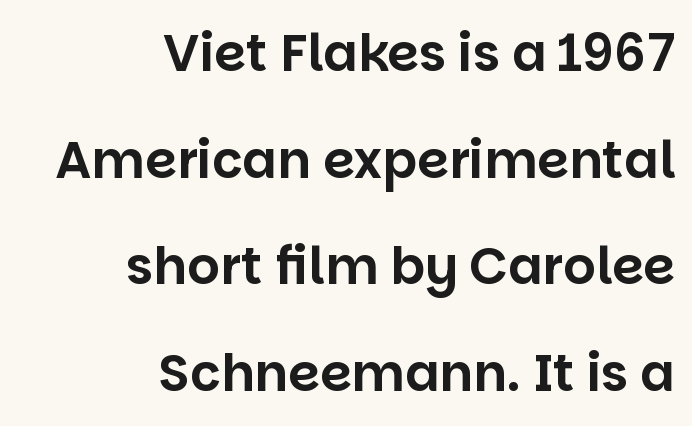
The image shows 51 px sans-serif type, upright; set right-aligned, loose line spacing (2.09x), normal letter spacing, not underlined; low stroke contrast and a large x-height.
